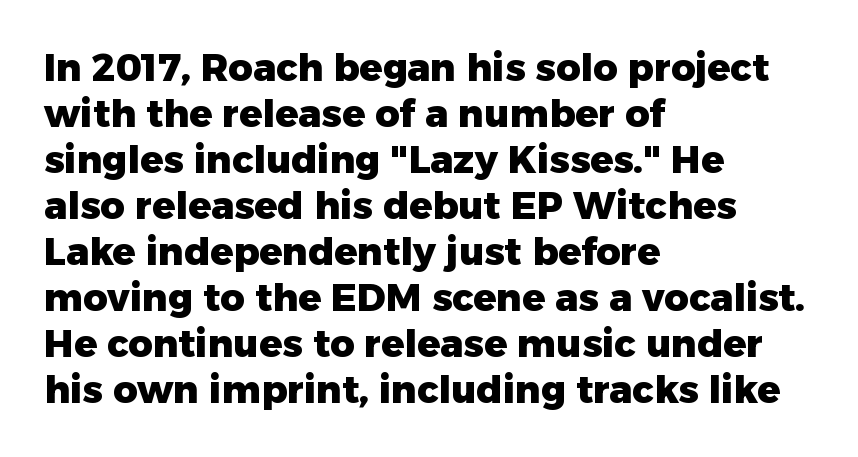
Q: Is the text bold? A: Yes.
Q: Is the text italic (slanted)? A: No, it is upright.
Q: Is the typeface a serif or a sans-serif typeface? A: Sans-serif.
Q: Is the text underlined? A: No.
Q: How is the paragraph aligned? A: Left-aligned.
Q: Is the spacing between letters normal or unusually wide? A: Normal.
Q: Width (condensed, normal, or wide)? A: Normal.
Q: Stroke contrast? A: Low.
Q: x-height? A: Medium.
Q: Monospaced? A: No.
